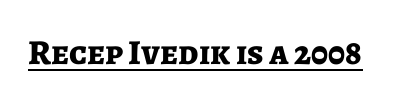
The image shows 35 px bold sans-serif type, upright; set normal letter spacing, underlined; low stroke contrast and a medium x-height.
